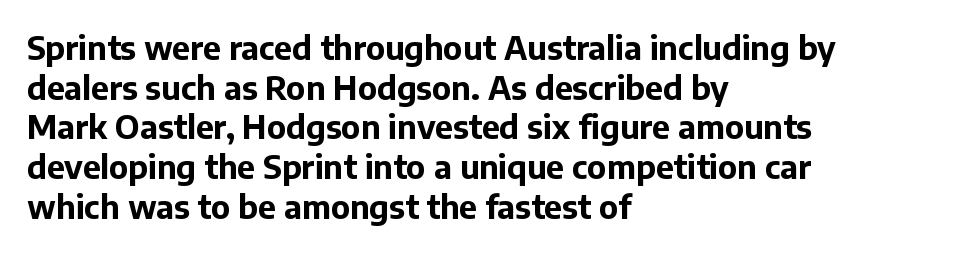
The rendering keeps characters at their native spacing. The characters display no serif detailing; their extremities are plain. The paragraph shown leans on its left margin. The font's upright variant was chosen for this text. Every letter is thick-stroked: bold, no question. Character widths vary here, with narrow letters taking less room than wide ones.
